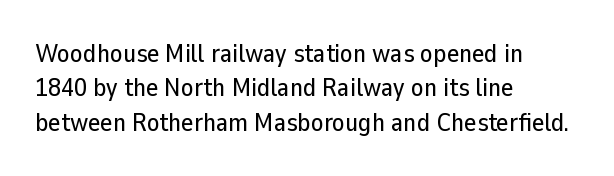
The image shows 26 px text type, upright; set left-aligned, normal line spacing (1.32x), normal letter spacing, not underlined.
